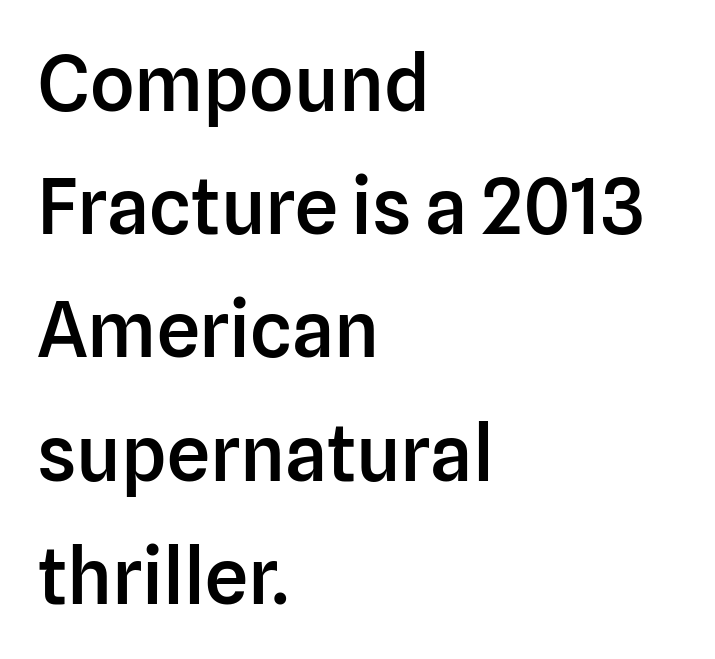
{"serif": "no", "italic": "no", "bold": "semi", "weight": "semibold", "width": "normal", "stroke_contrast": "low", "x_height": "medium", "monospaced": "no", "underline": "no", "align": "left", "line_spacing": "normal", "line_spacing_ratio": 1.6, "letter_spacing": "normal", "letter_spacing_em": 0.0, "glyph_px": 77}
